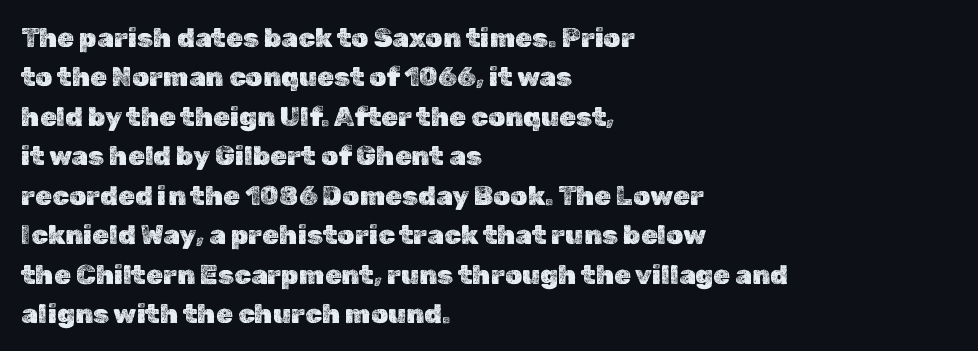
The image shows 27 px text type, upright; set left-aligned, normal line spacing (1.46x), normal letter spacing, not underlined.
